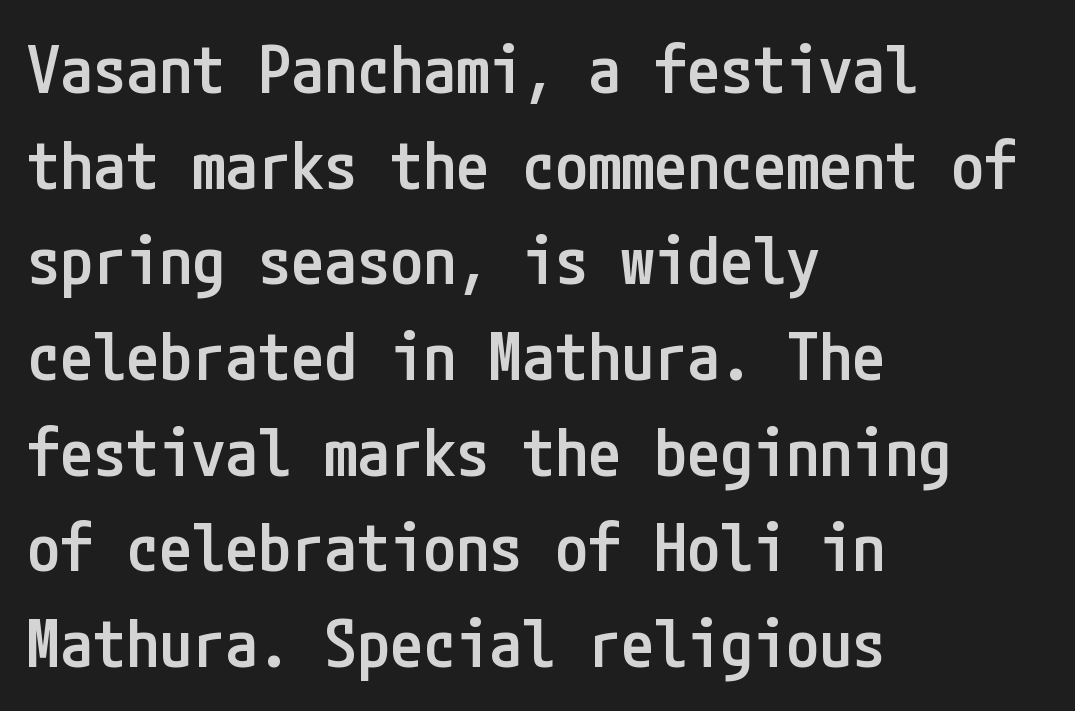
Q: Is the text bold? A: Semi-bold.
Q: Is the text italic (slanted)? A: No, it is upright.
Q: Is the typeface a serif or a sans-serif typeface? A: Sans-serif.
Q: Is the text underlined? A: No.
Q: How is the paragraph aligned? A: Left-aligned.
Q: Is the spacing between letters normal or unusually wide? A: Normal.
Q: Is the spacing between lines tight, normal or loose? A: Normal.
Q: Width (condensed, normal, or wide)? A: Condensed.
Q: Stroke contrast? A: Low.
Q: x-height? A: Medium.
